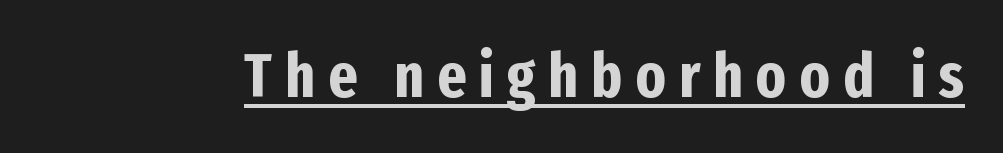
A roman cut, with each character standing at attention. Do the characters align in a grid? No, the font is proportional. The type is letterspaced generously, with wide tracking. The words here are underlined.
